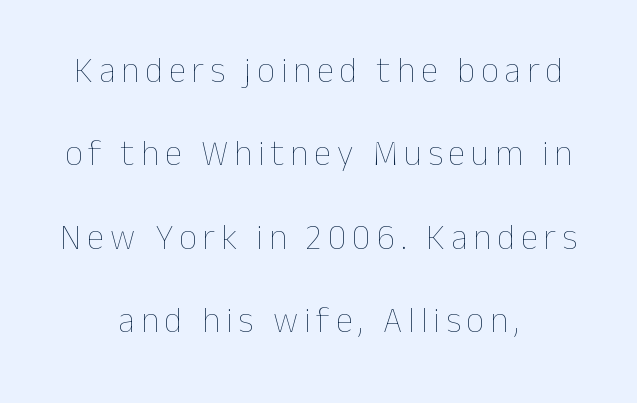
What's the leading like? Stretched, with rows far apart. Vertical stems look standard width or narrower in stroke. The baseline area is clear. Every stem runs plumb, perpendicular to the baseline. Notice how the passage keeps no hard edge, just a central spine.
